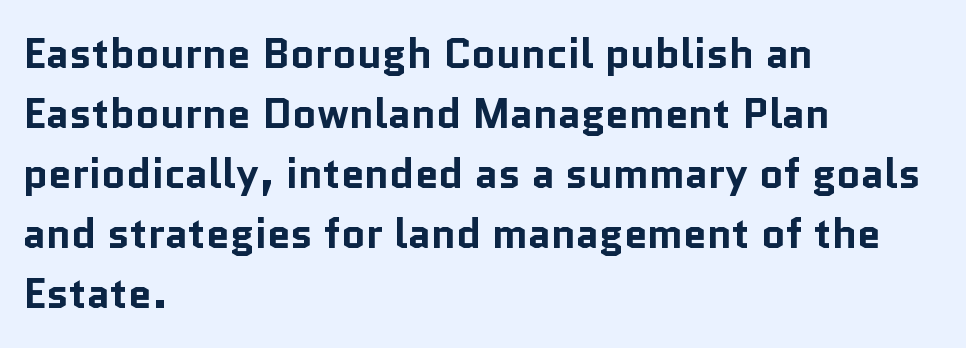
{"serif": "no", "italic": "no", "bold": "yes", "weight": "bold", "width": "normal", "stroke_contrast": "low", "x_height": "medium", "monospaced": "no", "underline": "no", "align": "left", "line_spacing": "normal", "line_spacing_ratio": 1.43, "letter_spacing": "normal", "letter_spacing_em": 0.0, "glyph_px": 42}
